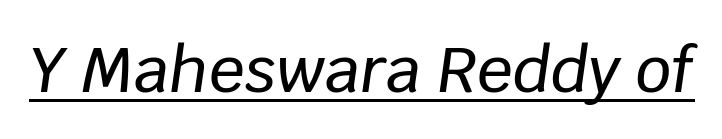
{"italic": "yes", "lean": "right", "slant_degrees": 8, "width": "normal", "stroke_contrast": "low", "x_height": "large", "monospaced": "no", "underline": "yes", "letter_spacing": "normal", "letter_spacing_em": 0.0, "glyph_px": 63}
